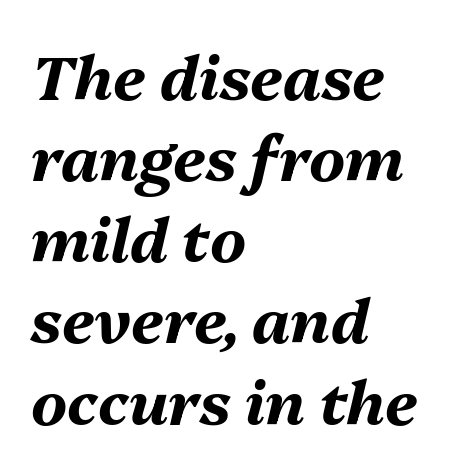
{"italic": "yes", "lean": "right", "slant_degrees": 13, "bold": "yes", "weight": "bold", "width": "normal", "stroke_contrast": "medium", "x_height": "medium", "monospaced": "no", "underline": "no", "align": "left", "line_spacing": "normal", "line_spacing_ratio": 1.33, "letter_spacing": "normal", "letter_spacing_em": 0.0, "glyph_px": 61}
